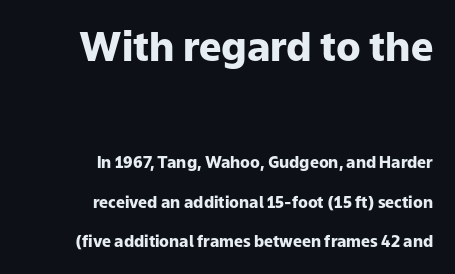
The image shows 40 px heavy sans-serif type, upright; set right-aligned, loose line spacing (2.46x), normal letter spacing, not underlined; the first (top) block is 2.5x larger; low stroke contrast and a medium x-height.
